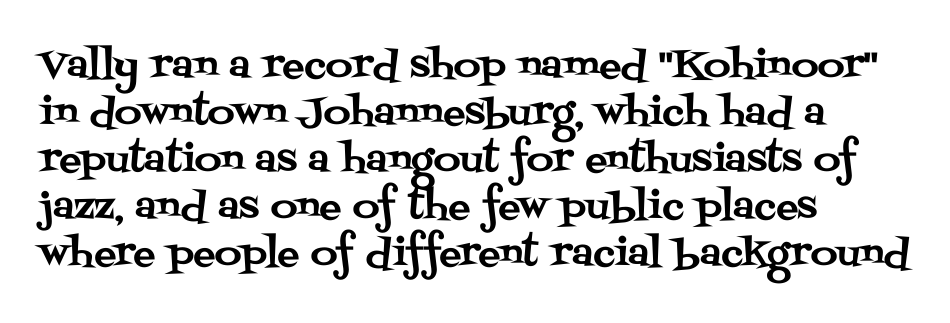
Underline: absent. The paragraph has a hard left edge and a soft right edge. Designer's note — italics off, roman on. You could call the tracking neutral — neither tight nor loose. Proportional: the letters do not fall into vertical columns.
